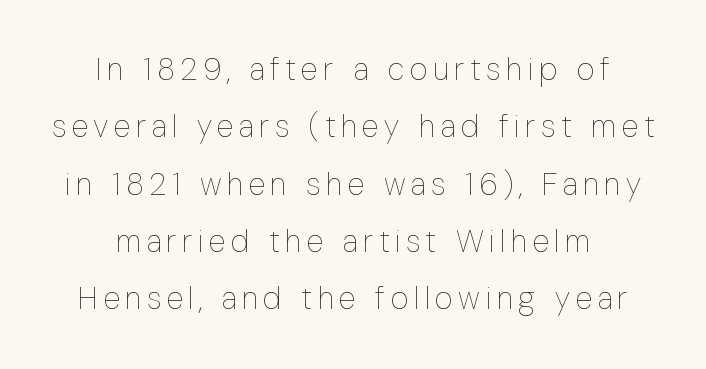
The image shows 31 px thin, condensed type, upright; set centered, line spacing 1.85x, not underlined; low stroke contrast and a medium x-height.
